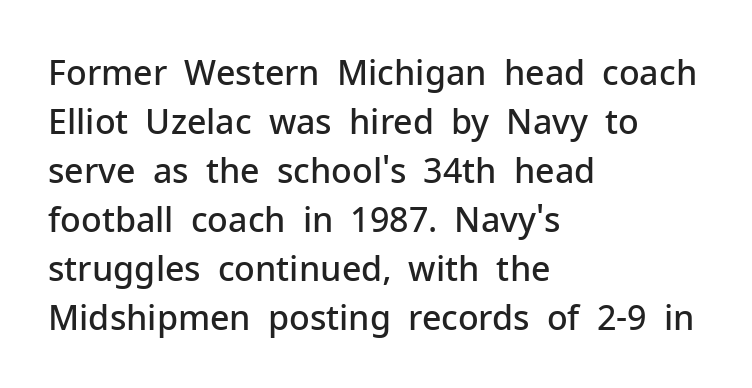
Q: Is the text bold? A: Semi-bold.
Q: Is the text italic (slanted)? A: No, it is upright.
Q: Is the typeface a serif or a sans-serif typeface? A: Sans-serif.
Q: Is the text underlined? A: No.
Q: How is the paragraph aligned? A: Left-aligned.
Q: Is the spacing between letters normal or unusually wide? A: Normal.
Q: Is the spacing between lines tight, normal or loose? A: Normal.
Q: Width (condensed, normal, or wide)? A: Normal.
Q: Stroke contrast? A: Low.
Q: x-height? A: Medium.
Q: Monospaced? A: No.
